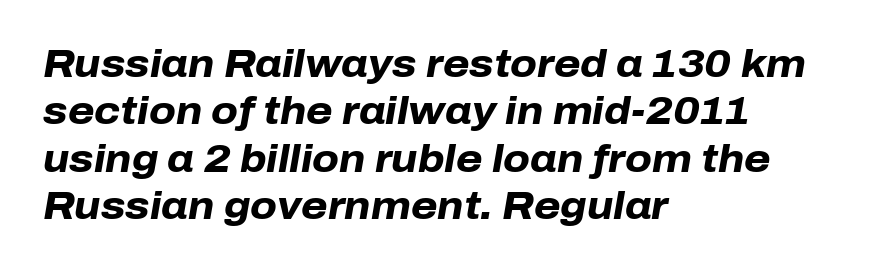
The image shows 38 px heavy type, italic (leaning right); set left-aligned, normal line spacing (1.25x), normal letter spacing, not underlined; low stroke contrast and a medium x-height.
